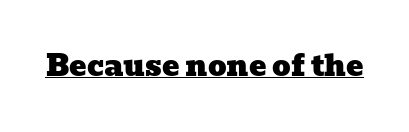
Q: Is the typeface a serif or a sans-serif typeface? A: Serif.
Q: Is the text underlined? A: Yes.
Q: Is the spacing between letters normal or unusually wide? A: Normal.
Q: Width (condensed, normal, or wide)? A: Wide.
Q: Stroke contrast? A: Low.
Q: x-height? A: Medium.
Q: Monospaced? A: No.
